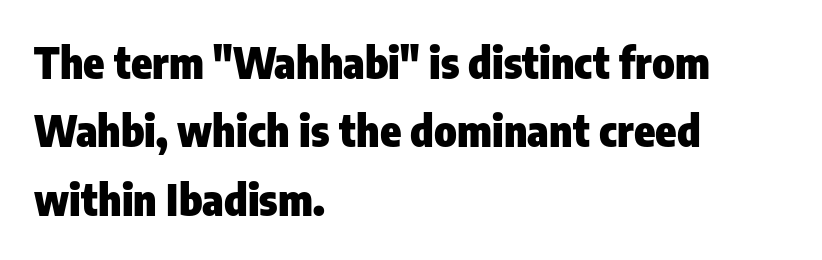
The image shows 43 px heavy, condensed sans-serif type, upright; set left-aligned, normal line spacing (1.59x), normal letter spacing, not underlined; low stroke contrast and a medium x-height.
